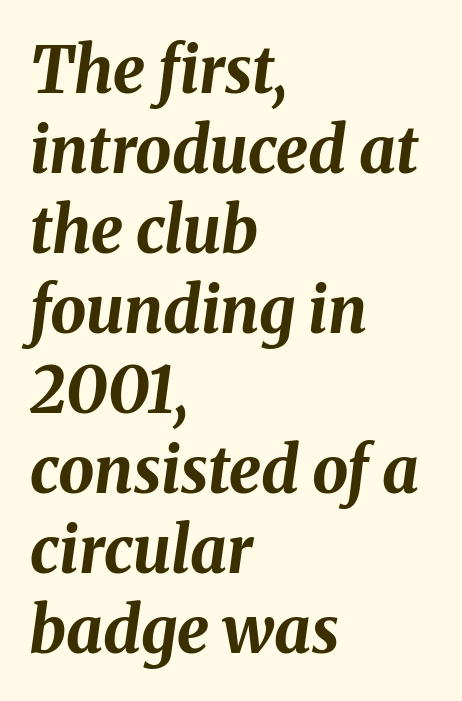
{"italic": "yes", "lean": "right", "slant_degrees": 8, "bold": "yes", "weight": "bold", "width": "normal", "stroke_contrast": "medium", "x_height": "medium", "monospaced": "no", "underline": "no", "align": "left", "line_spacing": "normal", "line_spacing_ratio": 1.25, "letter_spacing": "normal", "letter_spacing_em": 0.0, "glyph_px": 64}
